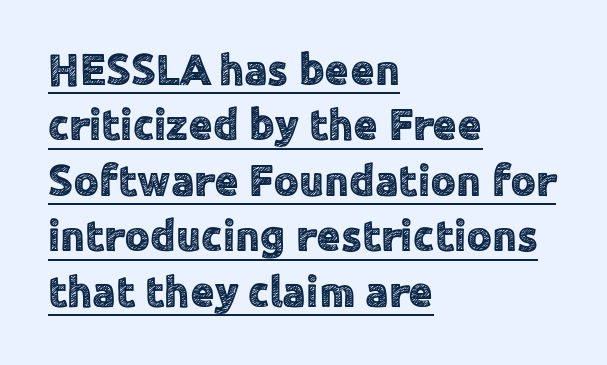
{"serif": "no", "italic": "no", "width": "normal", "x_height": "medium", "monospaced": "no", "underline": "yes", "align": "left", "line_spacing": "normal", "line_spacing_ratio": 1.26, "letter_spacing": "normal", "letter_spacing_em": 0.0, "glyph_px": 44}
